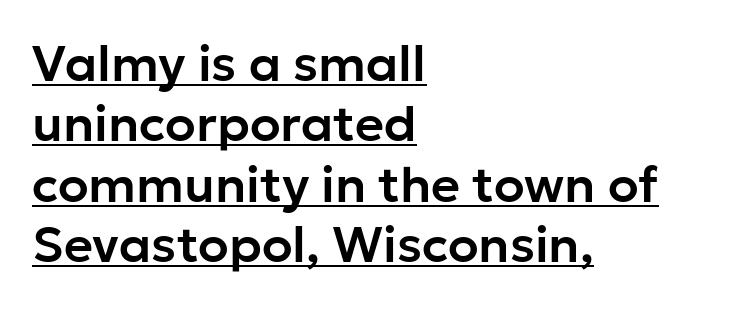
The image shows 50 px sans-serif type, upright; set left-aligned, line spacing 1.21x, normal letter spacing, underlined; low stroke contrast and a medium x-height.
